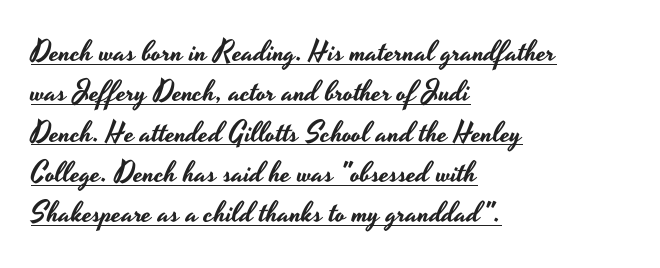
In CSS terms this would be text-align: left. Nobody touched the tracking dial on this one. The string is rendered with underlining switched on.
